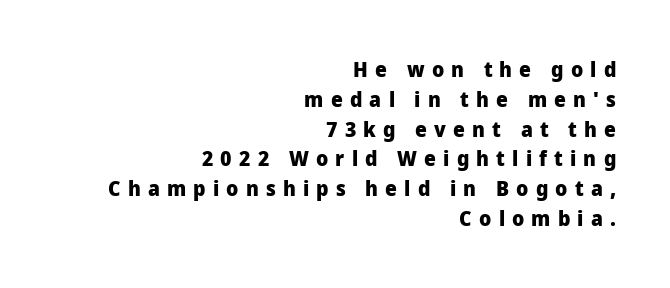
Q: Is the text bold? A: Yes.
Q: Is the text italic (slanted)? A: No, it is upright.
Q: Is the text underlined? A: No.
Q: How is the paragraph aligned? A: Right-aligned.
Q: Is the spacing between letters normal or unusually wide? A: Unusually wide.
Q: Is the spacing between lines tight, normal or loose? A: Normal.
